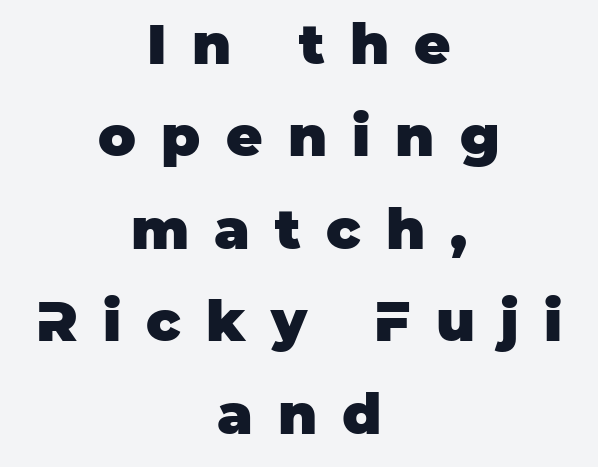
The image shows 56 px heavy sans-serif type, upright; set centered, normal line spacing (1.65x), unusually wide letter spacing (+0.45 em), not underlined; low stroke contrast and a large x-height.
